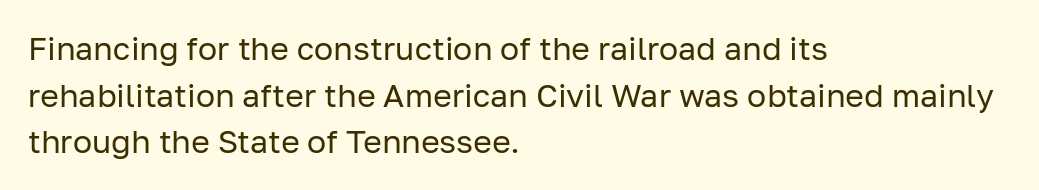
Q: Is the text bold? A: No.
Q: Is the text italic (slanted)? A: No, it is upright.
Q: Is the typeface a serif or a sans-serif typeface? A: Sans-serif.
Q: Is the text underlined? A: No.
Q: How is the paragraph aligned? A: Left-aligned.
Q: Is the spacing between letters normal or unusually wide? A: Normal.
Q: Is the spacing between lines tight, normal or loose? A: Normal.
Q: Width (condensed, normal, or wide)? A: Normal.
Q: Stroke contrast? A: Low.
Q: x-height? A: Medium.
Q: Monospaced? A: No.
